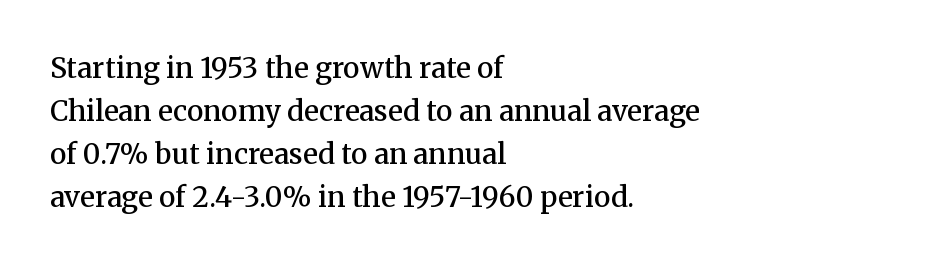
The image shows 28 px semibold serif type, upright; set left-aligned, normal line spacing (1.54x), normal letter spacing, not underlined; medium stroke contrast and a medium x-height.
